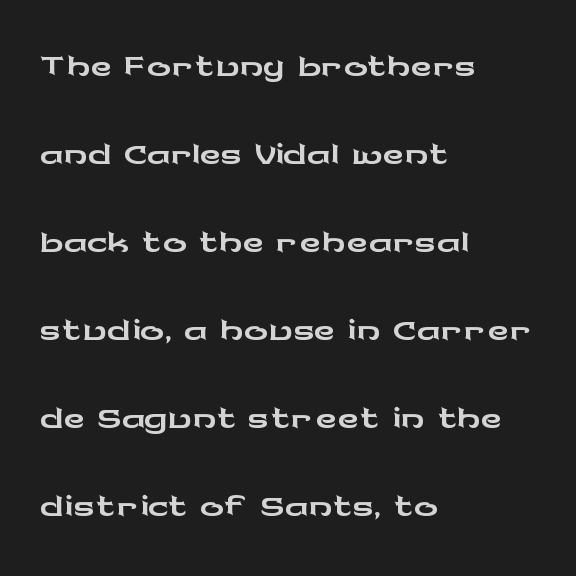
The image shows 59 px wide sans-serif type, upright; set left-aligned, normal line spacing (1.49x), normal letter spacing, not underlined; low stroke contrast and a medium x-height.
